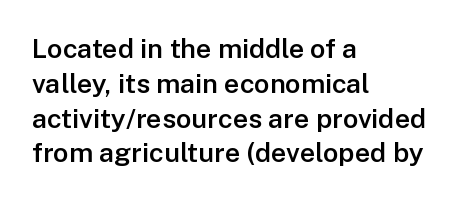
{"italic": "no", "bold": "semi", "underline": "no", "align": "left", "line_spacing": "normal", "line_spacing_ratio": 1.29, "letter_spacing": "normal", "letter_spacing_em": 0.0, "glyph_px": 27}
